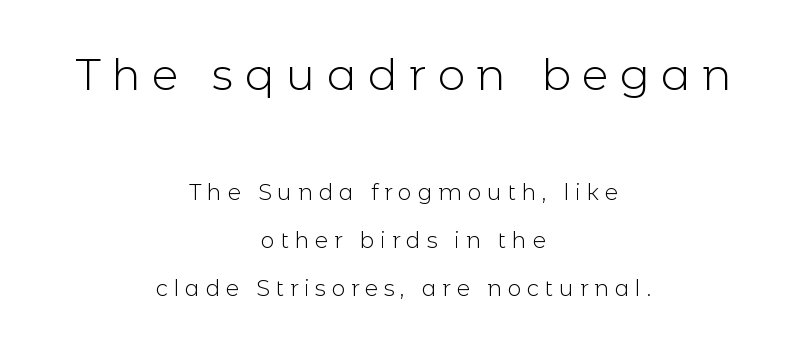
The rendering uses a large line-height, opening up the rows. Nothing heavy about these letters — not bold at all. The lettering holds an erect, upright posture throughout. Short note: letters widely spaced. These lines are composed in type without serifs. If you folded the block vertically in half, each line would mirror itself in length.
